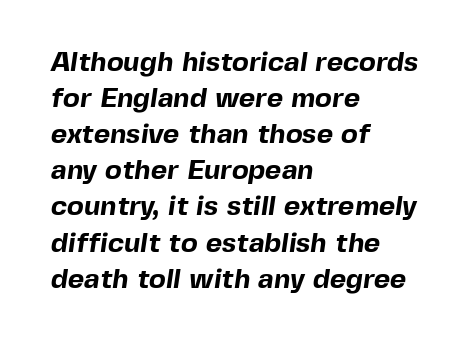
Q: Is the text bold? A: Yes.
Q: Is the typeface a serif or a sans-serif typeface? A: Sans-serif.
Q: Is the text underlined? A: No.
Q: How is the paragraph aligned? A: Left-aligned.
Q: Is the spacing between letters normal or unusually wide? A: Normal.
Q: Is the spacing between lines tight, normal or loose? A: Normal.
Q: Width (condensed, normal, or wide)? A: Normal.
Q: x-height? A: Medium.
Q: Monospaced? A: No.
